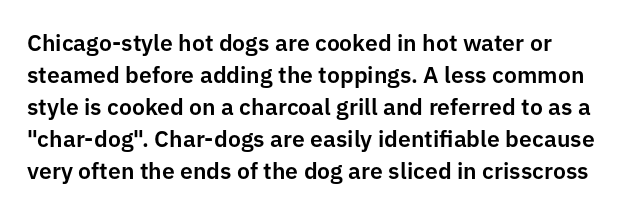
The image shows 23 px text type, upright; set normal line spacing (1.39x), normal letter spacing, not underlined.
